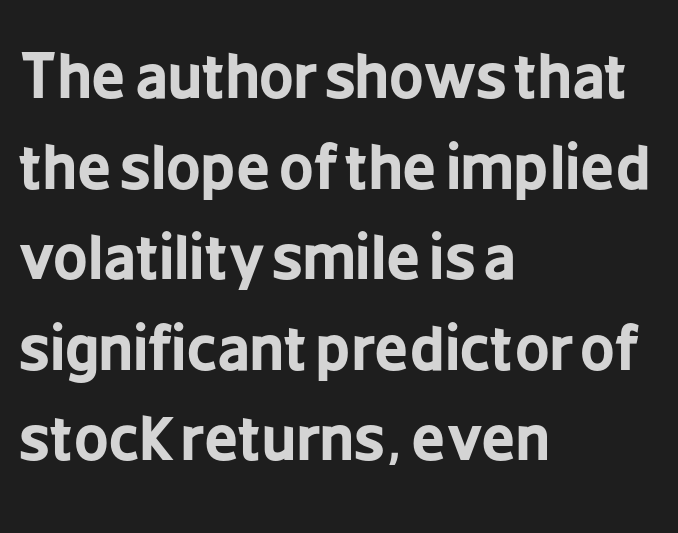
The image shows 60 px bold, condensed sans-serif type, upright; set left-aligned, normal line spacing (1.51x), normal letter spacing, not underlined; low stroke contrast and a medium x-height.
